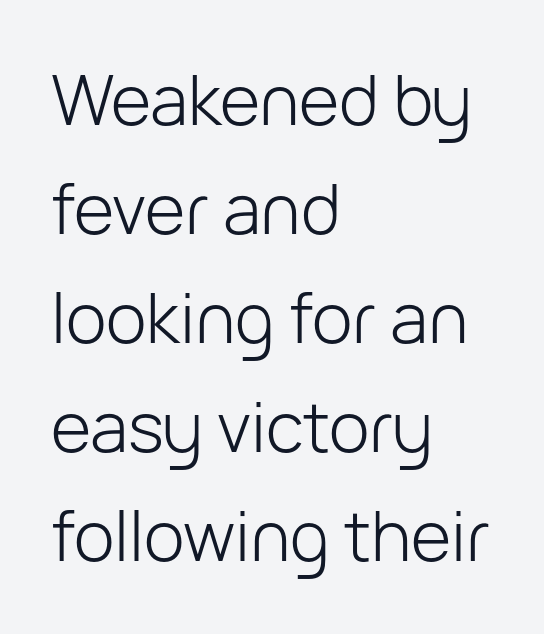
The passage shown is typed in a proportional face where columns would drift. Stems and bowls with no extra thickness — not bold. A typesetter would label this face a sans. The setting favours the left margin, as ordinary paragraphs usually do.
